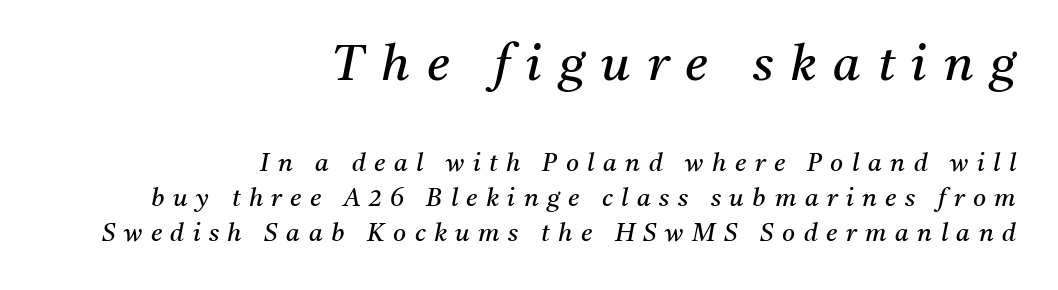
Q: Is the text bold? A: No.
Q: Is the text italic (slanted)? A: Yes, it leans right by about 11 degrees.
Q: Is the typeface a serif or a sans-serif typeface? A: Serif.
Q: Is the text underlined? A: No.
Q: How is the paragraph aligned? A: Right-aligned.
Q: Is the spacing between letters normal or unusually wide? A: Unusually wide.
Q: Is the spacing between lines tight, normal or loose? A: Normal.
Q: Which block of text is set in a larger size, the first (top) or the second (bottom)? A: The first (top) one.
Q: Width (condensed, normal, or wide)? A: Normal.
Q: Stroke contrast? A: Medium.
Q: x-height? A: Medium.
Q: Monospaced? A: No.
